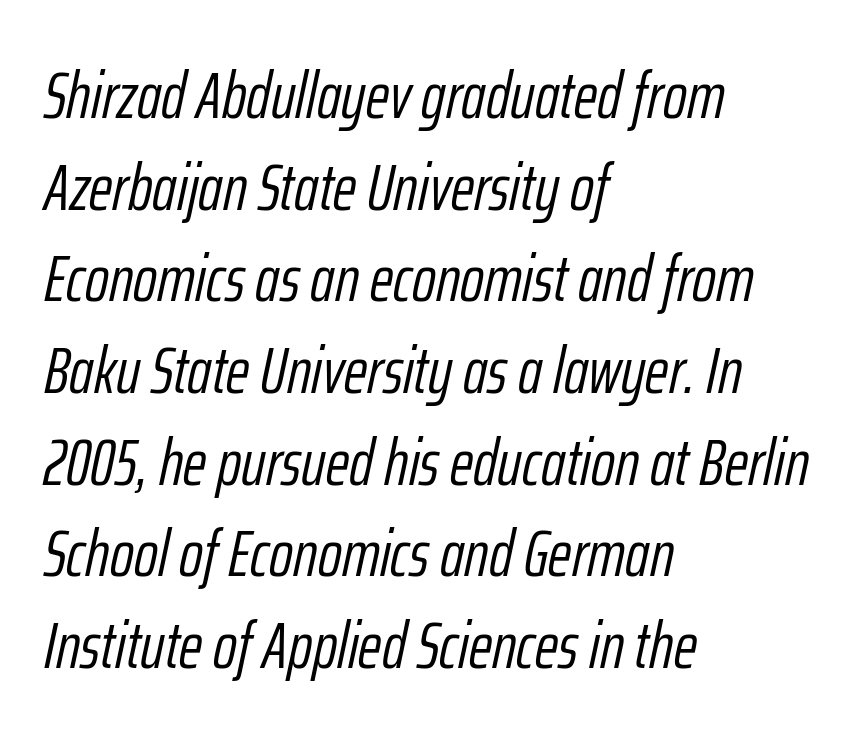
{"italic": "yes", "lean": "right", "slant_degrees": 12, "bold": "no", "weight": "light", "width": "condensed", "stroke_contrast": "low", "x_height": "medium", "monospaced": "no", "underline": "no", "align": "left", "line_spacing": "normal", "line_spacing_ratio": 1.41, "letter_spacing": "normal", "letter_spacing_em": 0.0, "glyph_px": 65}
